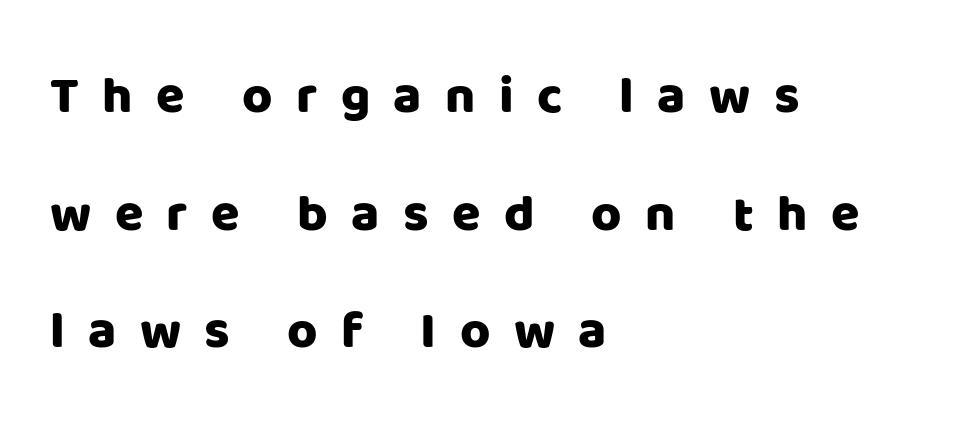
The image shows 52 px sans-serif type, upright; set left-aligned, loose line spacing (2.26x), unusually wide letter spacing (+0.45 em), not underlined; low stroke contrast and a large x-height.
